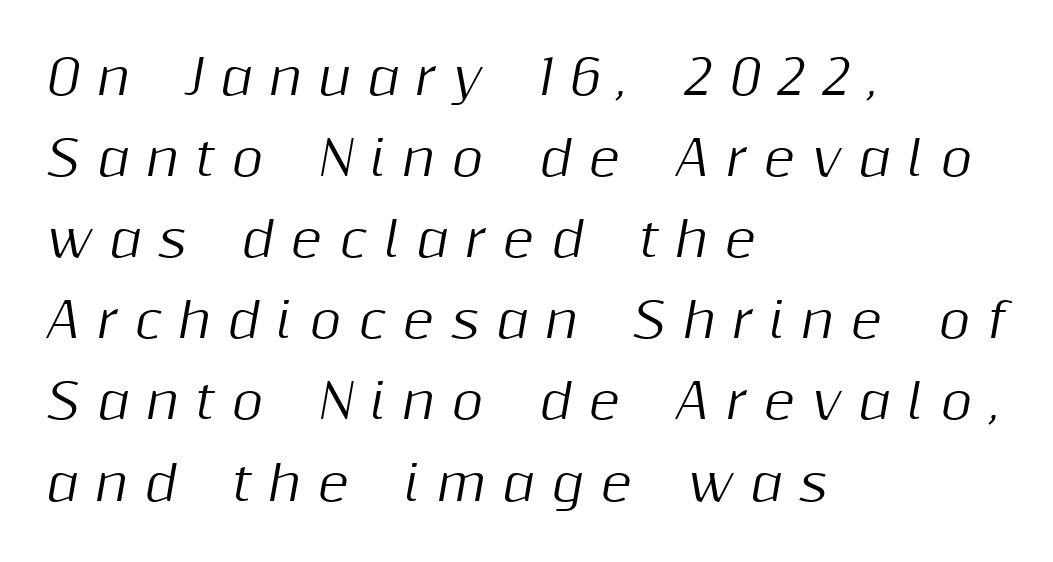
The image shows 48 px text type, italic (leaning right); set left-aligned, normal line spacing (1.69x), unusually wide letter spacing (+0.35 em), not underlined; medium stroke contrast and a medium x-height.
